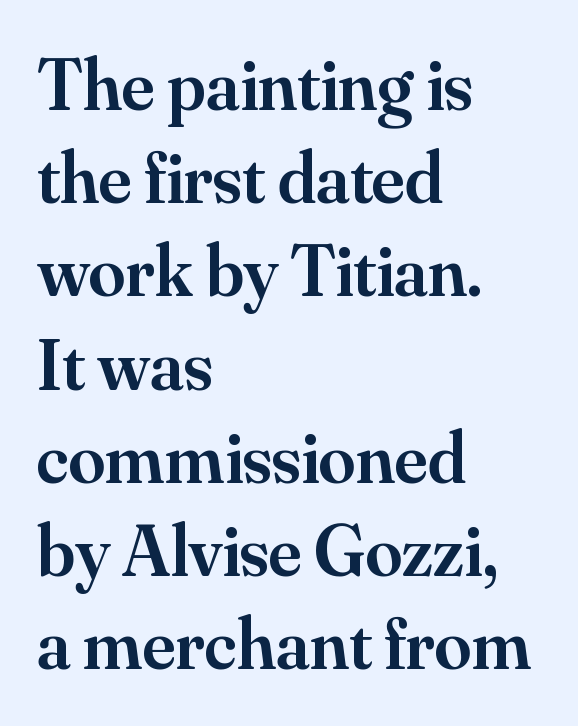
Q: Is the text bold? A: Semi-bold.
Q: Is the text italic (slanted)? A: No, it is upright.
Q: Is the typeface a serif or a sans-serif typeface? A: Serif.
Q: Is the text underlined? A: No.
Q: How is the paragraph aligned? A: Left-aligned.
Q: Is the spacing between letters normal or unusually wide? A: Normal.
Q: Is the spacing between lines tight, normal or loose? A: Normal.
Q: Width (condensed, normal, or wide)? A: Normal.
Q: Stroke contrast? A: Medium.
Q: x-height? A: Small.
Q: Monospaced? A: No.
